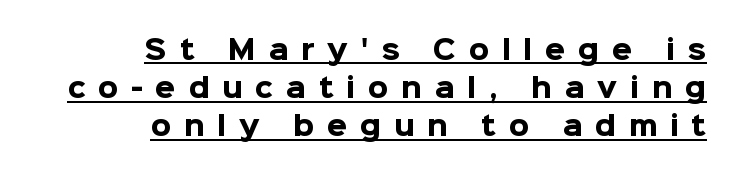
The setting favours the right margin, as signatures and pull-quotes sometimes do. Italic? Not at all — the glyphs are vertical. Decoration check: the copy is underlined. Typesetter's note: full bold, strokes at maximum text heaviness. Line spacing here is normal.
